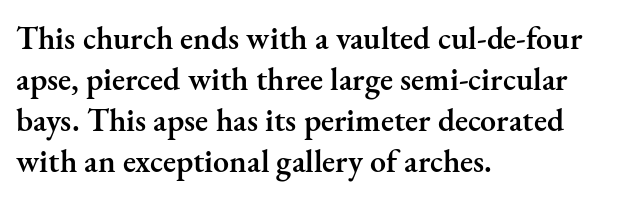
The image shows 32 px semibold serif type, upright; set left-aligned, normal line spacing (1.28x), normal letter spacing, not underlined; medium stroke contrast and a small x-height.
